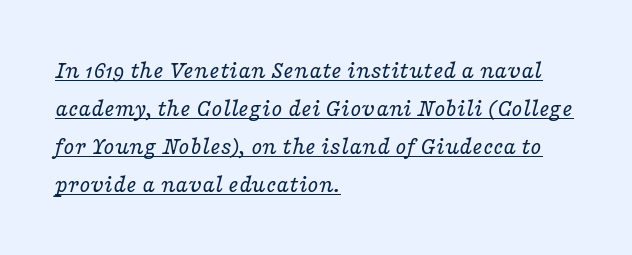
Q: Is the text bold? A: No.
Q: Is the text italic (slanted)? A: Yes, it leans right by about 16 degrees.
Q: Is the text underlined? A: Yes.
Q: How is the paragraph aligned? A: Left-aligned.
Q: Is the spacing between letters normal or unusually wide? A: Normal.
Q: Is the spacing between lines tight, normal or loose? A: Normal.
